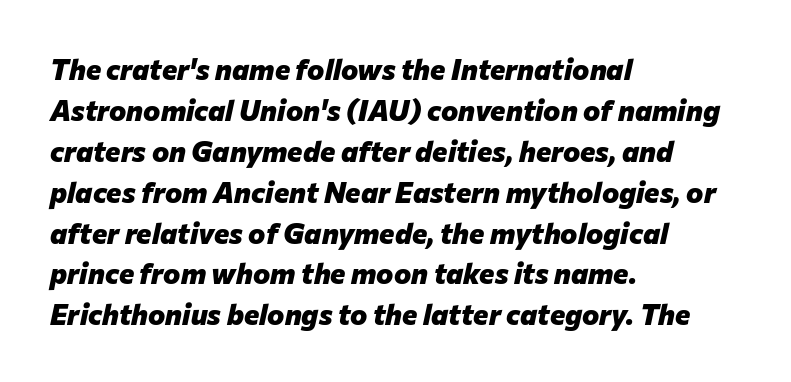
A normal amount of white space separates one row of letters from the next. Is the type slanted? Yes — the strokes lean at a clear angle. Alignment: flush left. Observe the ordinary spacing: letters are neighbours, not strangers. Typographic density is high because the face is bold. Words float on clear page, feet unadorned.
